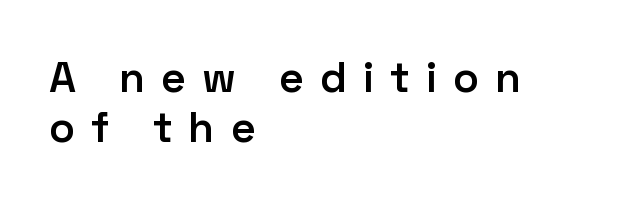
Style check: upright. Moderately thickened strokes mark this as semibold type. The setting favours the left margin, as ordinary paragraphs usually do. The gaps between neighbouring characters are conspicuously large. Looks like regular typesetting: each glyph gets only the width it needs. Honestly, there is no underline to notice here at all.
